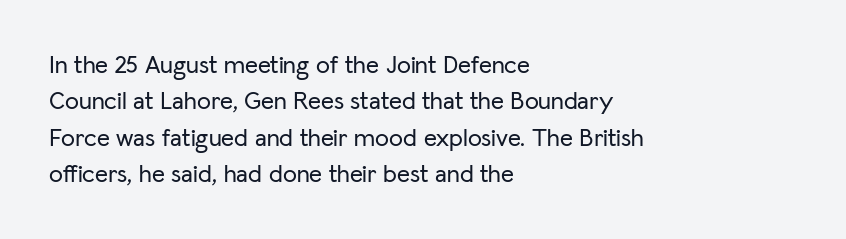
{"italic": "no", "underline": "no", "align": "left", "line_spacing": "normal", "line_spacing_ratio": 1.46, "letter_spacing": "normal", "letter_spacing_em": 0.0, "glyph_px": 25}
